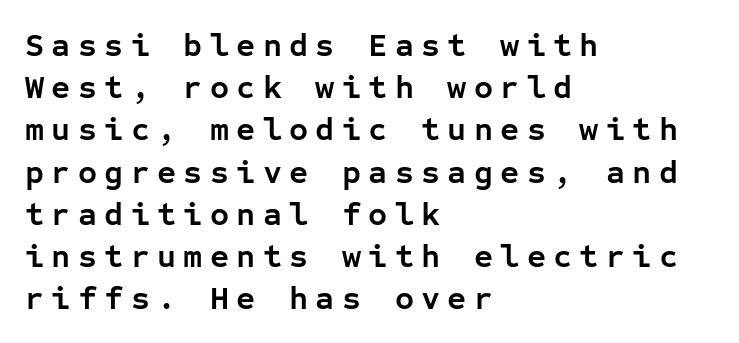
The image shows 33 px semibold sans-serif type, upright, monospaced; set left-aligned, normal line spacing (1.28x), unusually wide letter spacing (+0.22 em), not underlined; low stroke contrast and a medium x-height.
